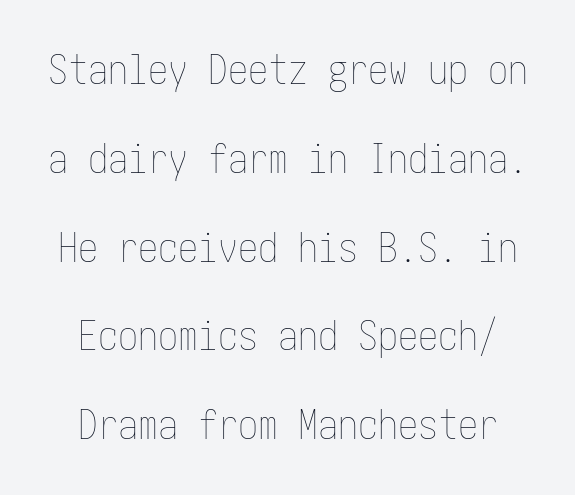
{"italic": "no", "bold": "no", "weight": "thin", "width": "condensed", "stroke_contrast": "low", "x_height": "medium", "underline": "no", "line_spacing": "loose", "line_spacing_ratio": 2.22, "letter_spacing": "normal", "letter_spacing_em": 0.0, "glyph_px": 40}
